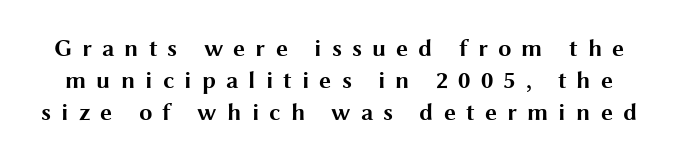
{"italic": "no", "bold": "yes", "underline": "no", "line_spacing": "normal", "line_spacing_ratio": 1.33, "letter_spacing": "wide", "letter_spacing_em": 0.42, "glyph_px": 24}
